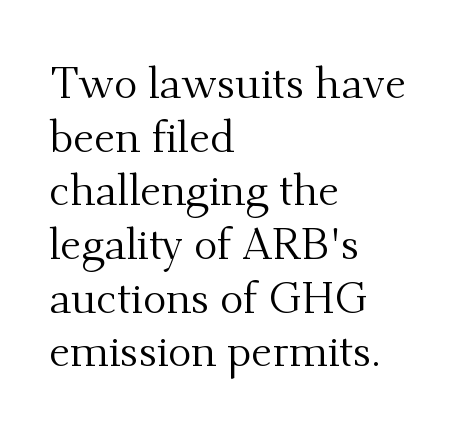
A clean baseline with only descenders dipping below it. The passage is arranged the way most books set body copy — flush left. Italic: no, the glyphs are upright roman. The tracking reads as untouched default to a designer's eye.
